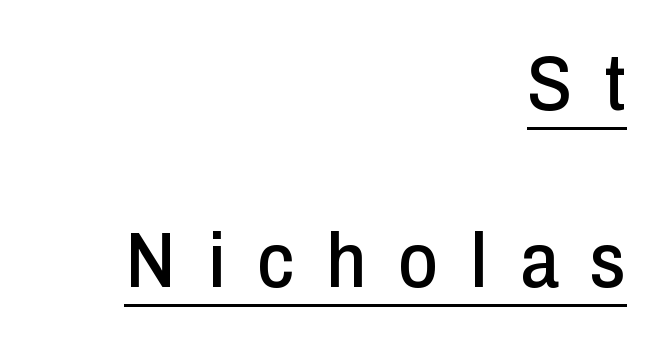
Reading down the column, the eye jumps a long way to each next line. The font family rendered here belongs to the sans-serif group. Leftover space on each line is placed entirely before the opening word. If you drew a line through each stem, it would be perfectly vertical. This sample carries an underscore along the baseline area.
